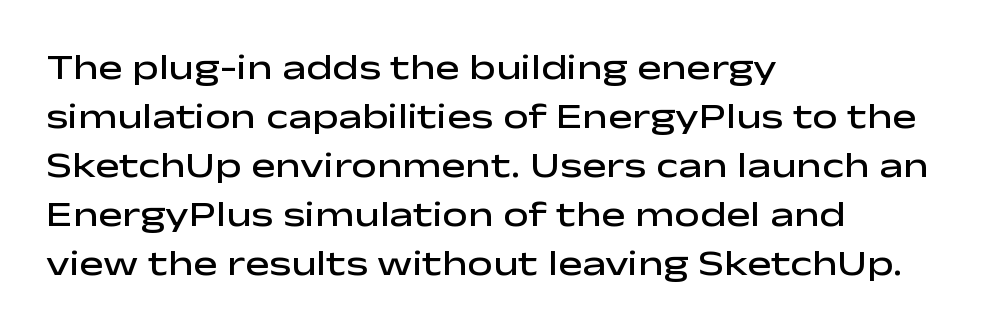
Q: Is the text bold? A: Semi-bold.
Q: Is the text italic (slanted)? A: No, it is upright.
Q: Is the typeface a serif or a sans-serif typeface? A: Sans-serif.
Q: Is the text underlined? A: No.
Q: How is the paragraph aligned? A: Left-aligned.
Q: Is the spacing between letters normal or unusually wide? A: Normal.
Q: Is the spacing between lines tight, normal or loose? A: Normal.
Q: Width (condensed, normal, or wide)? A: Wide.
Q: Stroke contrast? A: Low.
Q: x-height? A: Medium.
Q: Monospaced? A: No.
